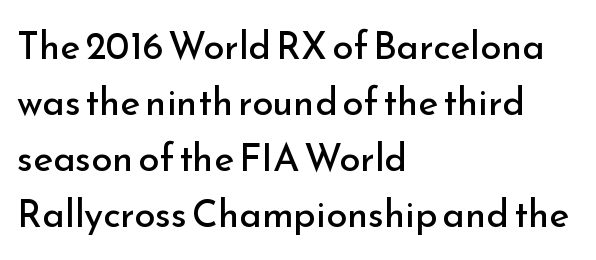
{"serif": "no", "italic": "no", "bold": "no", "weight": "regular", "width": "normal", "stroke_contrast": "low", "x_height": "small", "monospaced": "no", "underline": "no", "align": "left", "line_spacing": "normal", "line_spacing_ratio": 1.47, "letter_spacing": "normal", "letter_spacing_em": 0.0, "glyph_px": 38}
